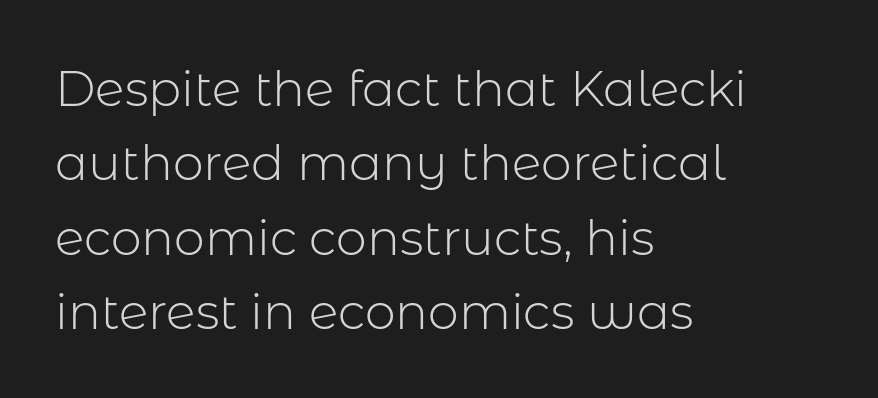
Descenders are the only things crossing below the line. The passage shown is typed in a proportional face where columns would drift. The letterforms sit at book weight or below. What stands out about the letter spacing? Nothing — it is the standard amount.
